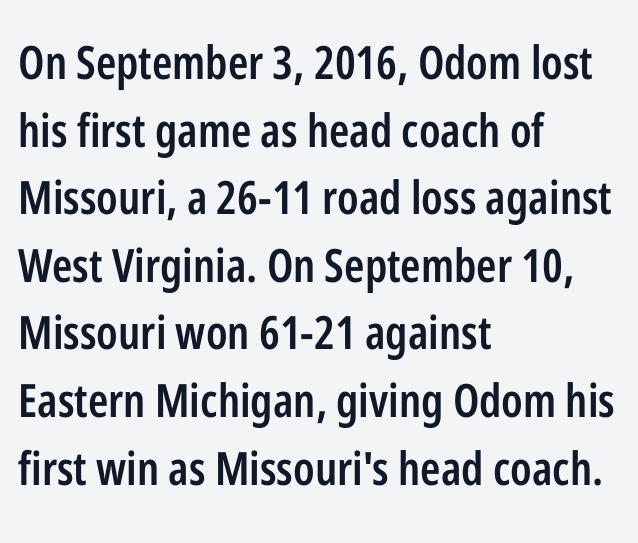
Posture: straight, roman, zero tilt. On the weight axis this lands at semibold, roughly 600. Observe the absence of serifs on each vertical stroke in this sample. Successive baselines arrive at the customary interval. A clean baseline with only descenders dipping below it. Look at the tracking — it's just the regular setting, nothing added.
